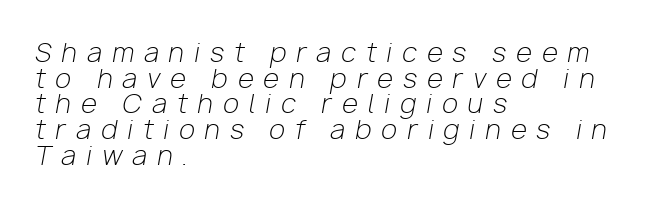
Q: Is the text bold? A: No.
Q: Is the text italic (slanted)? A: Yes, it leans right by about 10 degrees.
Q: Is the text underlined? A: No.
Q: How is the paragraph aligned? A: Left-aligned.
Q: Is the spacing between letters normal or unusually wide? A: Unusually wide.
Q: Is the spacing between lines tight, normal or loose? A: Tight.
